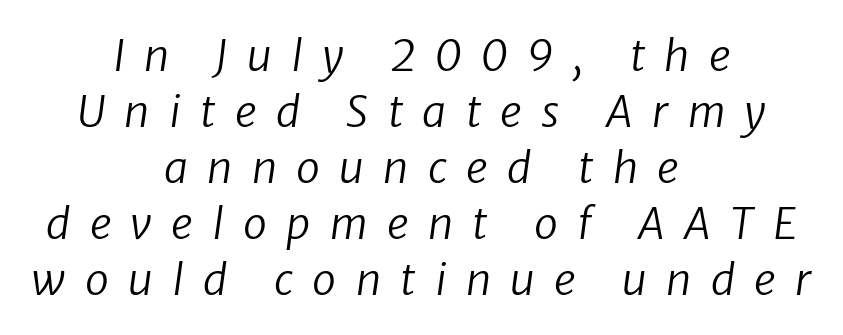
Q: Is the text bold? A: No.
Q: Is the text italic (slanted)? A: Yes, it leans right by about 8 degrees.
Q: Is the text underlined? A: No.
Q: How is the paragraph aligned? A: Centered.
Q: Is the spacing between letters normal or unusually wide? A: Unusually wide.
Q: Is the spacing between lines tight, normal or loose? A: Normal.
Q: Width (condensed, normal, or wide)? A: Normal.
Q: Stroke contrast? A: Low.
Q: x-height? A: Medium.
Q: Monospaced? A: No.
